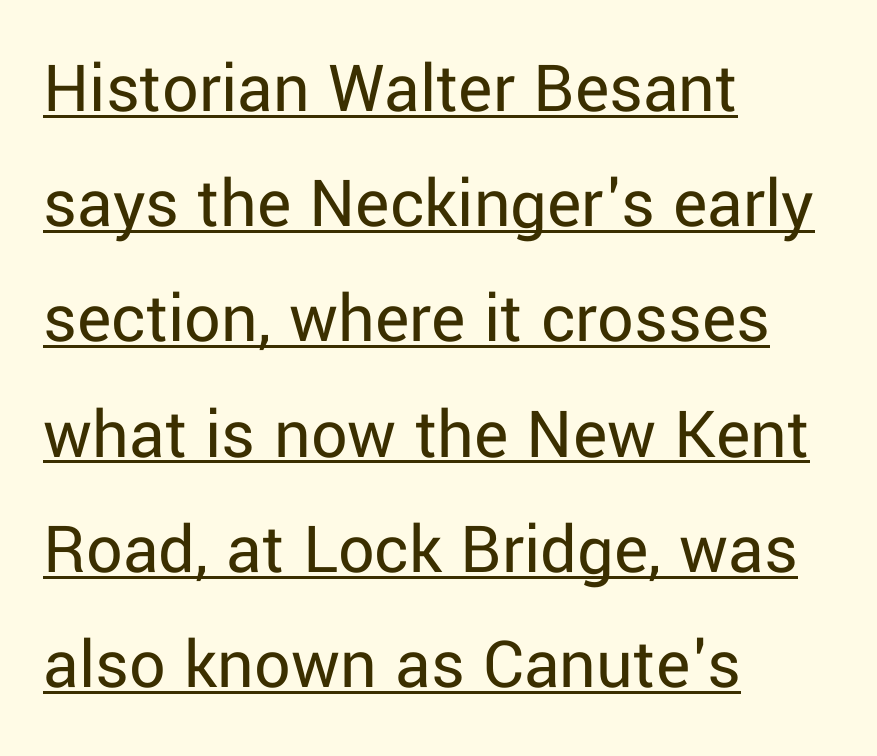
Caption: face not bold, strokes unweighted. Horizontally, the lines are justified to the leading edge only. Proportional: the letters do not fall into vertical columns. Summary of vertical rhythm: regular, with standard interline spacing. To sum up the face: it is a sans, with no serifs.
